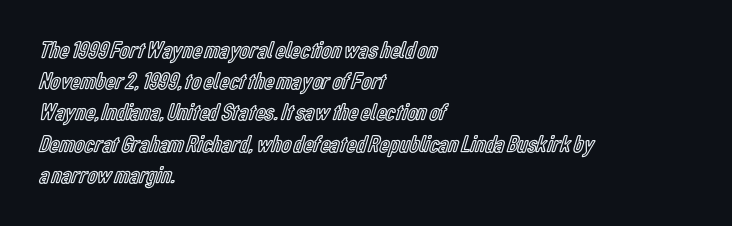
Does the copy run flush right? No — it runs flush left. Descender tails drop into unmarked territory. Reading down the column, the eye jumps a familiar distance to each next line.
